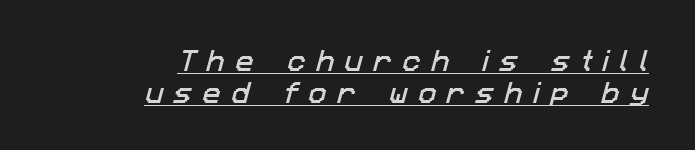
The image shows 24 px text type; set right-aligned, normal line spacing (1.33x), unusually wide letter spacing (+0.45 em), underlined.
